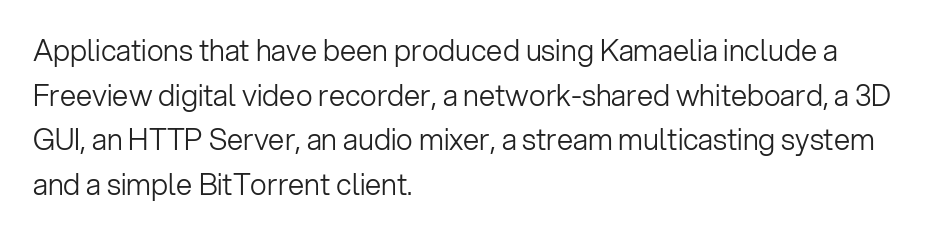
Words float on clear page, feet unadorned. If you drew a line through each stem, it would be perfectly vertical. Varying glyph widths throughout — classic text-font behaviour. The passage shown is not bold in any degree.
